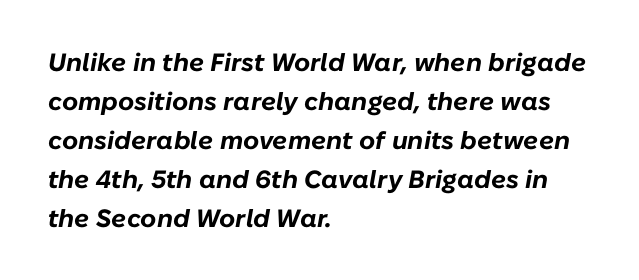
Notice how descenders clear the ascenders below comfortably — that's standard leading. If you drew a line through each stem, it would be angled. Each glyph is drawn with heavy, bold strokes. Casual observation: everything's shoved over to the left.
